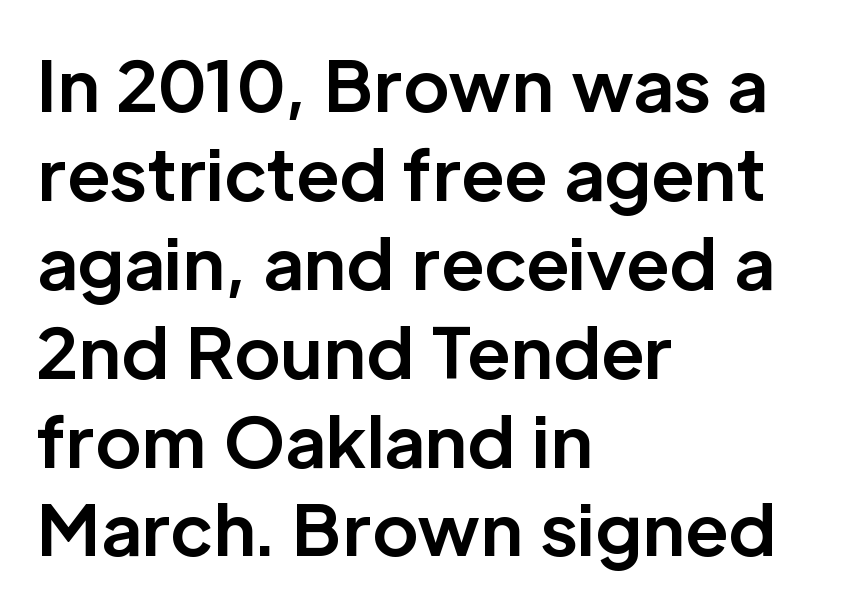
{"serif": "no", "italic": "no", "bold": "yes", "weight": "bold", "width": "normal", "stroke_contrast": "low", "x_height": "medium", "monospaced": "no", "underline": "no", "align": "left", "line_spacing": "normal", "line_spacing_ratio": 1.27, "letter_spacing": "normal", "letter_spacing_em": 0.0, "glyph_px": 70}
